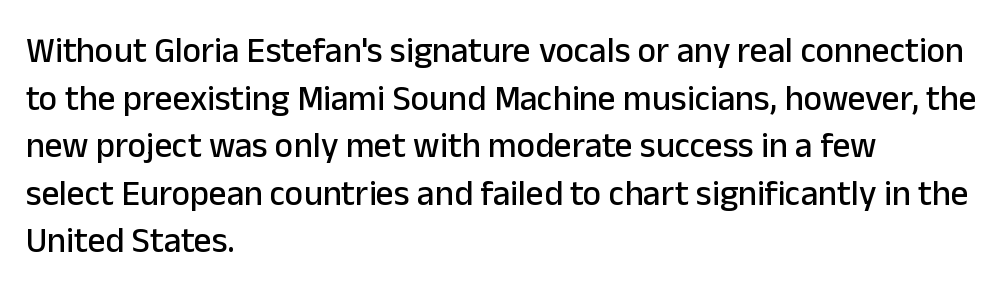
This rendering uses left alignment, leaving the right contour irregular. Varying glyph widths throughout — classic text-font behaviour. Students, note that the glyphs here touch the page at normal intervals. Designer's note — italics off, roman on. How would I describe the line gaps? Plain and ordinary. The strip under each line holds only bare page.
